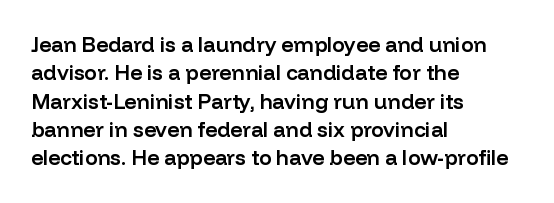
{"italic": "no", "bold": "semi", "underline": "no", "align": "left", "line_spacing": "normal", "line_spacing_ratio": 1.35, "letter_spacing": "normal", "letter_spacing_em": 0.0, "glyph_px": 21}
